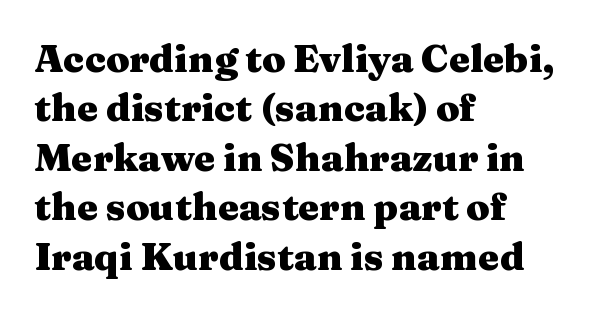
Q: Is the text bold? A: Yes.
Q: Is the text italic (slanted)? A: No, it is upright.
Q: Is the typeface a serif or a sans-serif typeface? A: Serif.
Q: Is the text underlined? A: No.
Q: How is the paragraph aligned? A: Left-aligned.
Q: Is the spacing between letters normal or unusually wide? A: Normal.
Q: Is the spacing between lines tight, normal or loose? A: Normal.
Q: Width (condensed, normal, or wide)? A: Wide.
Q: Stroke contrast? A: Medium.
Q: x-height? A: Medium.
Q: Monospaced? A: No.
